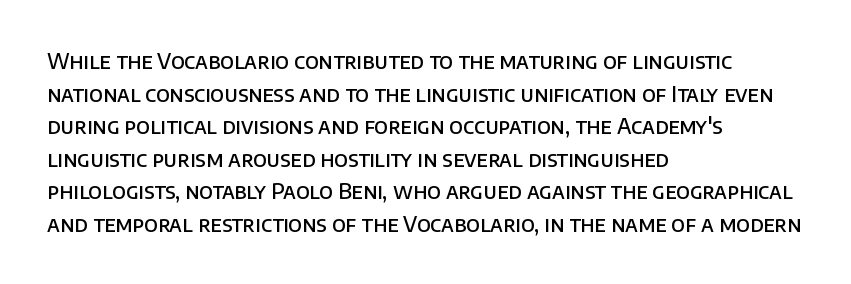
The image shows 21 px text type, upright; set left-aligned, normal line spacing (1.55x), normal letter spacing, not underlined.
